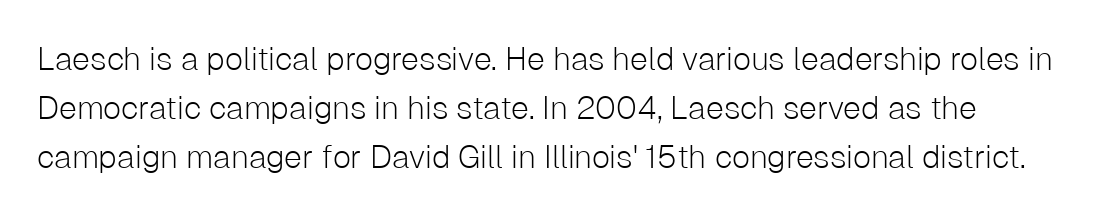
Q: Is the text bold? A: No.
Q: Is the text italic (slanted)? A: No, it is upright.
Q: Is the typeface a serif or a sans-serif typeface? A: Sans-serif.
Q: Is the text underlined? A: No.
Q: Is the spacing between letters normal or unusually wide? A: Normal.
Q: Is the spacing between lines tight, normal or loose? A: Normal.
Q: Width (condensed, normal, or wide)? A: Normal.
Q: Stroke contrast? A: Low.
Q: x-height? A: Medium.
Q: Monospaced? A: No.
